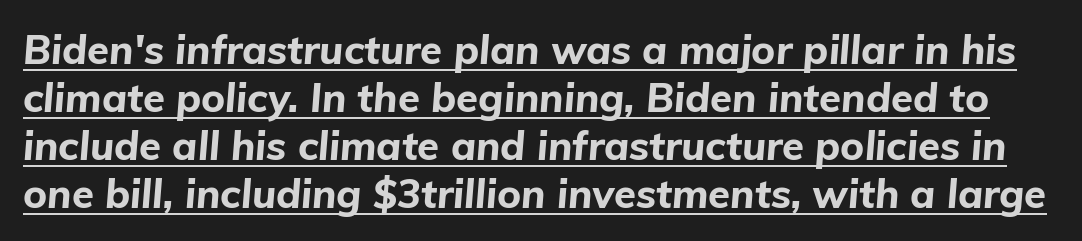
{"italic": "yes", "lean": "right", "slant_degrees": 5, "bold": "yes", "weight": "bold", "width": "normal", "stroke_contrast": "low", "x_height": "medium", "monospaced": "no", "underline": "yes", "line_spacing_ratio": 1.2, "letter_spacing": "normal", "letter_spacing_em": 0.0, "glyph_px": 40}
